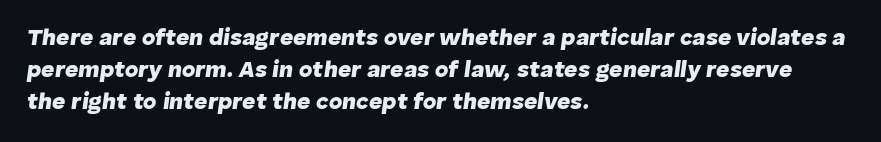
The axis of the letterforms is tilted away from vertical. Compared with typical body copy, the letter spacing here is the same. The specimen omits any rule beneath the text block's lines. The passage is arranged the way most books set body copy — flush left. The typesetting leans heavy: a genuine bold. The lines sit at an ordinary, default distance from one another.
